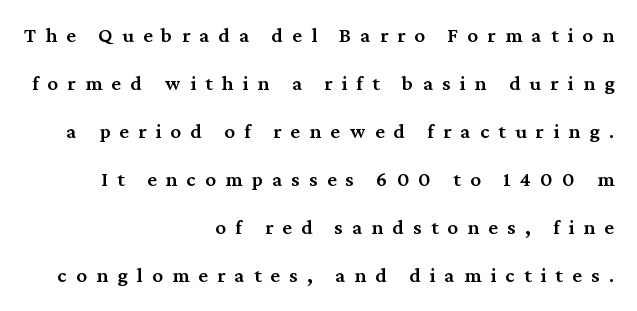
{"italic": "no", "bold": "semi", "underline": "no", "align": "right", "line_spacing": "loose", "line_spacing_ratio": 2.29, "letter_spacing": "wide", "letter_spacing_em": 0.44, "glyph_px": 21}
